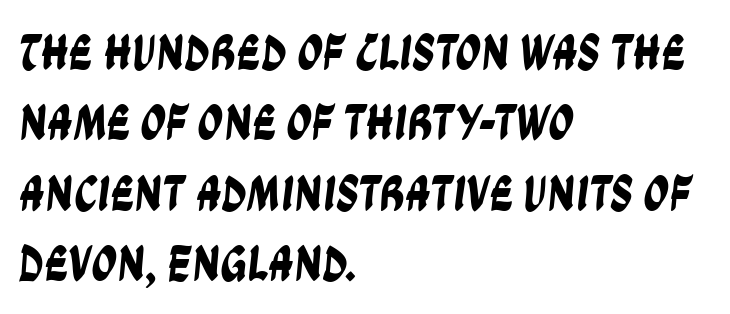
{"serif": "no", "width": "condensed", "stroke_contrast": "low", "x_height": "large", "monospaced": "no", "underline": "no", "align": "left", "line_spacing": "normal", "line_spacing_ratio": 1.38, "letter_spacing": "normal", "letter_spacing_em": 0.0, "glyph_px": 51}
